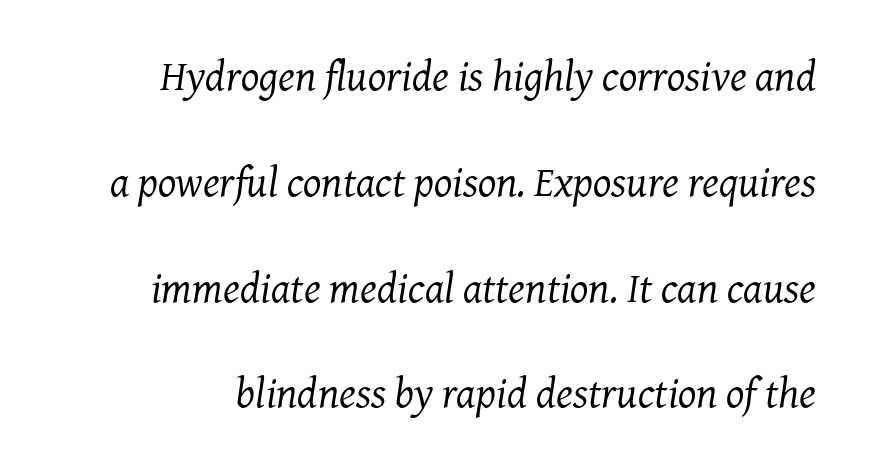
The typography opts for an oblique posture over an upright one. Reading down the column, the eye jumps a long way to each next line. There is no visible air inserted between adjacent glyphs. Each row of text sits above clean, open space.
